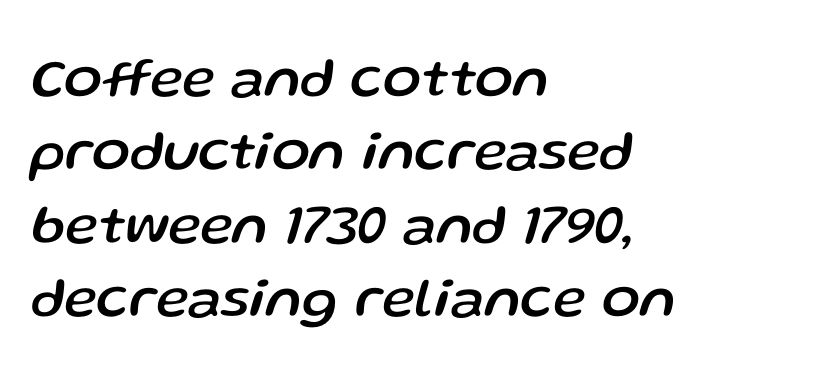
{"italic": "yes", "lean": "right", "slant_degrees": 13, "width": "normal", "stroke_contrast": "low", "x_height": "medium", "monospaced": "no", "underline": "no", "align": "left", "line_spacing": "normal", "line_spacing_ratio": 1.31, "letter_spacing": "normal", "letter_spacing_em": 0.0, "glyph_px": 56}
